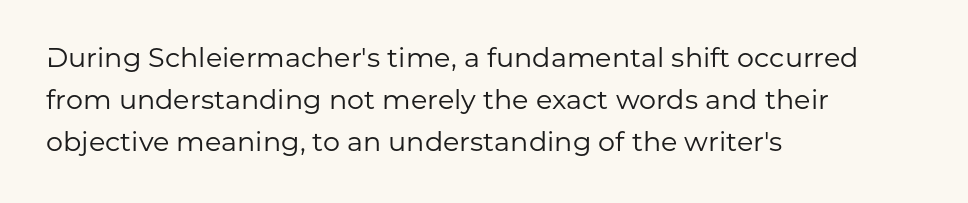
Anything drawn beneath the words? Only blank space. Each word holds together tightly as a unit, with standard inter-letter gaps. Each stroke keeps to a modest, everyday thickness or less. Normally led — the rows are evenly, conventionally spaced. In CSS terms this would be text-align: left. Does the lettering tilt? It doesn't — this is upright.
